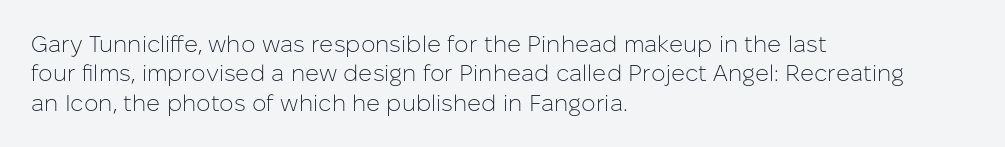
It's the straight-up-and-down kind of type. The face used here is rendered with its standard letterfit. The setting favours the left margin, as ordinary paragraphs usually do. This is not heavy type; no bold has been used. Interline gaps are of average width in this sample.
